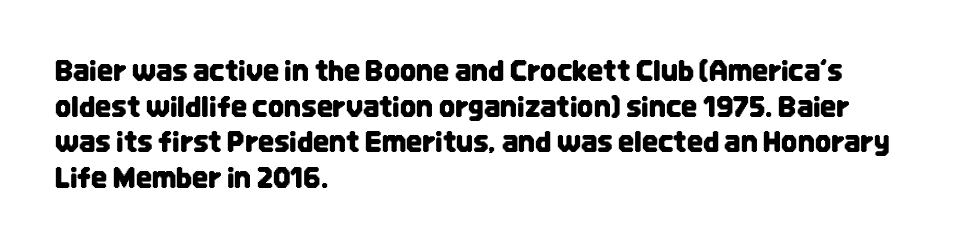
Q: Is the text italic (slanted)? A: No, it is upright.
Q: Is the typeface a serif or a sans-serif typeface? A: Sans-serif.
Q: Is the text underlined? A: No.
Q: How is the paragraph aligned? A: Left-aligned.
Q: Is the spacing between letters normal or unusually wide? A: Normal.
Q: Is the spacing between lines tight, normal or loose? A: Normal.
Q: Width (condensed, normal, or wide)? A: Condensed.
Q: Stroke contrast? A: Low.
Q: x-height? A: Large.
Q: Monospaced? A: No.
